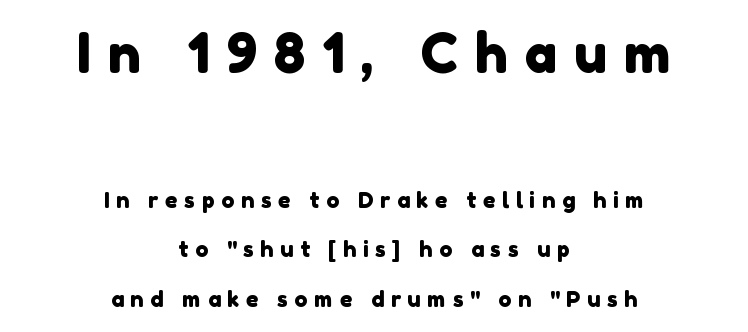
Classification — sans serif. The face used here appears at its bigger size in the upper chunk. A bare baseline throughout the passage. You could not count columns in this text — the font is proportionally spaced. The face used here is rendered with a markedly widened letterfit.
